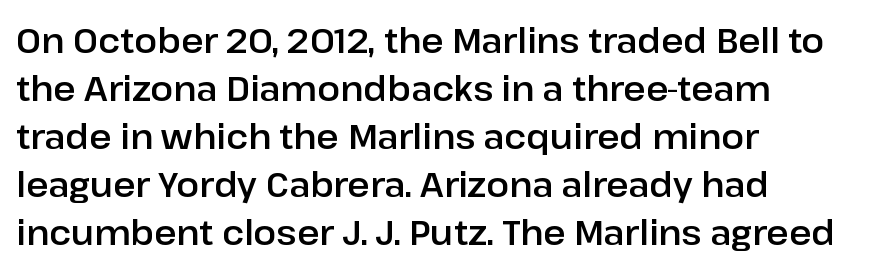
Do the characters align in a grid? No, the font is proportional. Tracking here is standard; glyphs follow each other at the usual distance. Type without underlining. Font category for this specimen: sans-serif. A student would call this left alignment; a typographer would say flush left, rag right.
